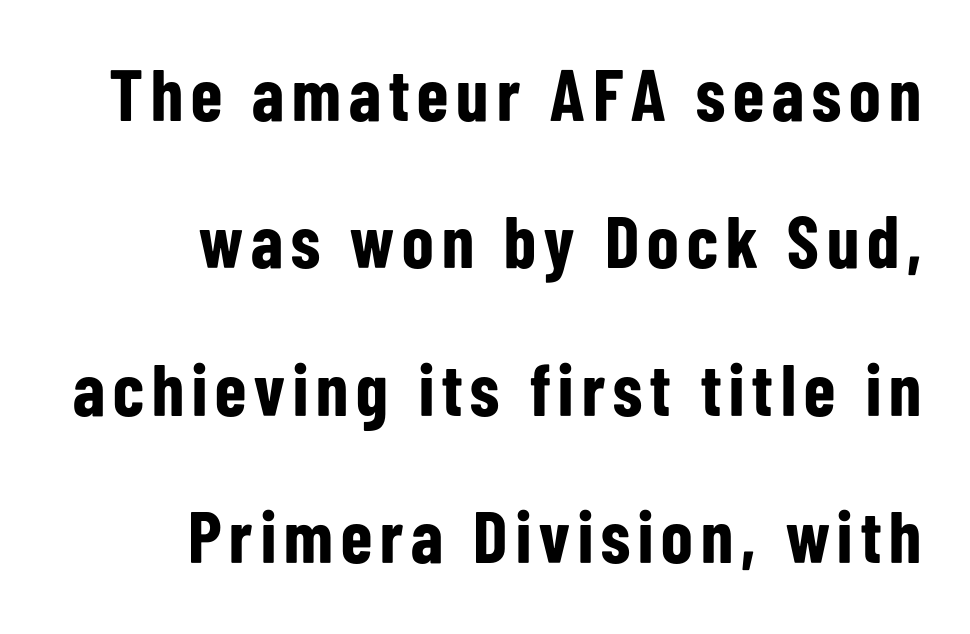
The image shows 73 px bold, condensed sans-serif type, upright; set right-aligned, loose line spacing (2.02x), not underlined; low stroke contrast and a medium x-height.
